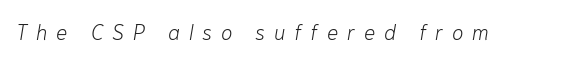
Q: Is the text bold? A: No.
Q: Is the text italic (slanted)? A: Yes, it leans right by about 10 degrees.
Q: Is the text underlined? A: No.
Q: Is the spacing between letters normal or unusually wide? A: Unusually wide.
